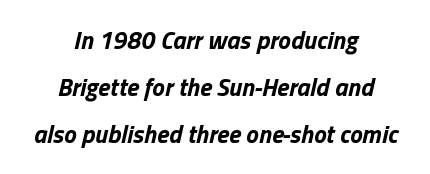
Q: Is the text bold? A: Yes.
Q: Is the text italic (slanted)? A: Yes, it leans right by about 13 degrees.
Q: Is the text underlined? A: No.
Q: How is the paragraph aligned? A: Centered.
Q: Is the spacing between letters normal or unusually wide? A: Normal.
